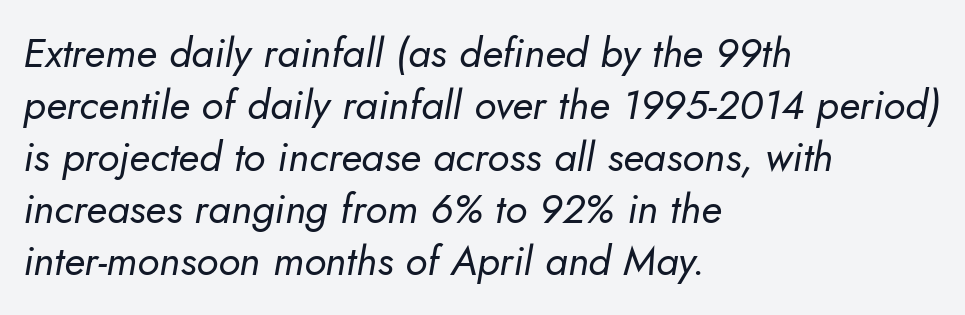
Q: Is the text bold? A: No.
Q: Is the text italic (slanted)? A: Yes, it leans right by about 5 degrees.
Q: Is the text underlined? A: No.
Q: How is the paragraph aligned? A: Left-aligned.
Q: Is the spacing between letters normal or unusually wide? A: Normal.
Q: Is the spacing between lines tight, normal or loose? A: Normal.
Q: Width (condensed, normal, or wide)? A: Normal.
Q: Stroke contrast? A: Low.
Q: x-height? A: Small.
Q: Monospaced? A: No.
